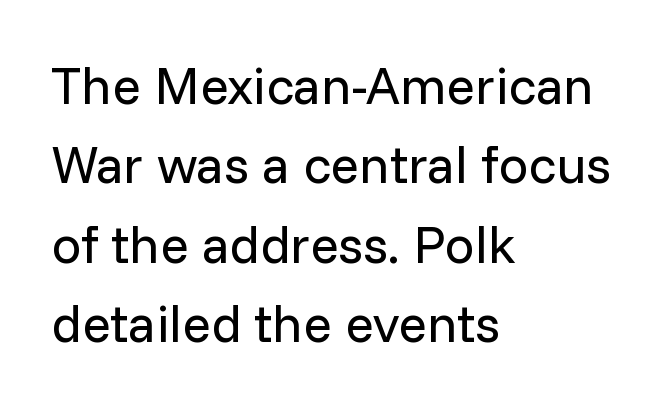
The image shows 53 px regular-weight sans-serif type, upright; set left-aligned, normal line spacing (1.5x), normal letter spacing, not underlined; low stroke contrast and a medium x-height.
